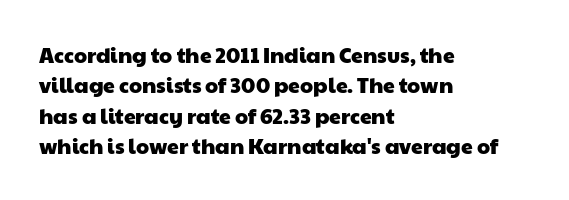
{"underline": "no", "align": "left", "line_spacing": "normal", "line_spacing_ratio": 1.45, "letter_spacing": "normal", "letter_spacing_em": 0.0, "glyph_px": 21}
